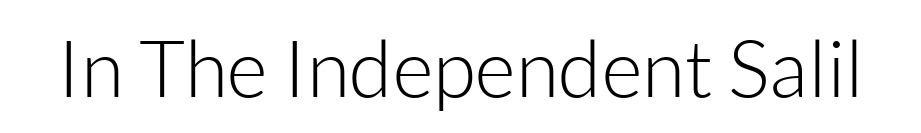
{"serif": "no", "italic": "no", "bold": "no", "weight": "light", "width": "normal", "stroke_contrast": "low", "x_height": "medium", "monospaced": "no", "underline": "no", "letter_spacing": "normal", "letter_spacing_em": 0.0, "glyph_px": 79}
